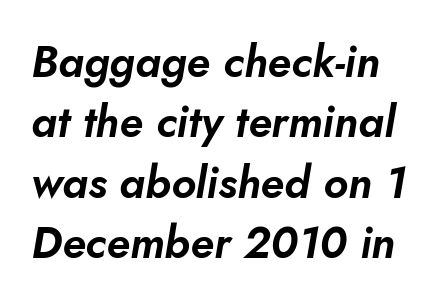
Q: Is the text italic (slanted)? A: Yes, it leans right by about 10 degrees.
Q: Is the text underlined? A: No.
Q: Is the spacing between letters normal or unusually wide? A: Normal.
Q: Is the spacing between lines tight, normal or loose? A: Normal.
Q: Width (condensed, normal, or wide)? A: Normal.
Q: Stroke contrast? A: Low.
Q: x-height? A: Small.
Q: Monospaced? A: No.
